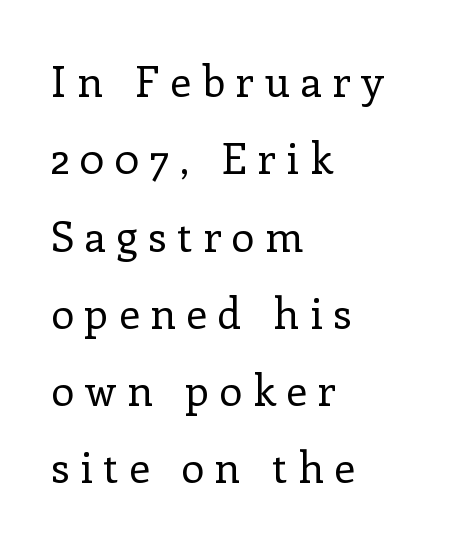
Q: Is the text bold? A: No.
Q: Is the text italic (slanted)? A: No, it is upright.
Q: Is the typeface a serif or a sans-serif typeface? A: Serif.
Q: Is the text underlined? A: No.
Q: How is the paragraph aligned? A: Left-aligned.
Q: Is the spacing between letters normal or unusually wide? A: Unusually wide.
Q: Width (condensed, normal, or wide)? A: Normal.
Q: Stroke contrast? A: Low.
Q: x-height? A: Medium.
Q: Monospaced? A: No.
